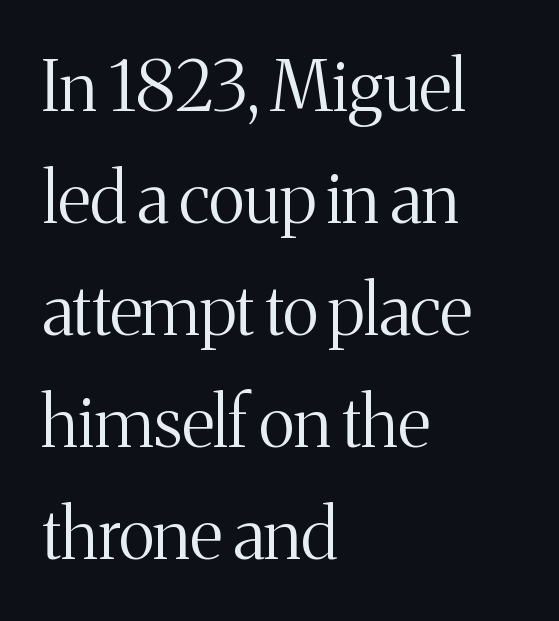
Q: Is the text bold? A: No.
Q: Is the text italic (slanted)? A: No, it is upright.
Q: Is the typeface a serif or a sans-serif typeface? A: Serif.
Q: Is the text underlined? A: No.
Q: How is the paragraph aligned? A: Left-aligned.
Q: Is the spacing between letters normal or unusually wide? A: Normal.
Q: Is the spacing between lines tight, normal or loose? A: Normal.
Q: Width (condensed, normal, or wide)? A: Normal.
Q: Stroke contrast? A: Medium.
Q: x-height? A: Medium.
Q: Monospaced? A: No.
